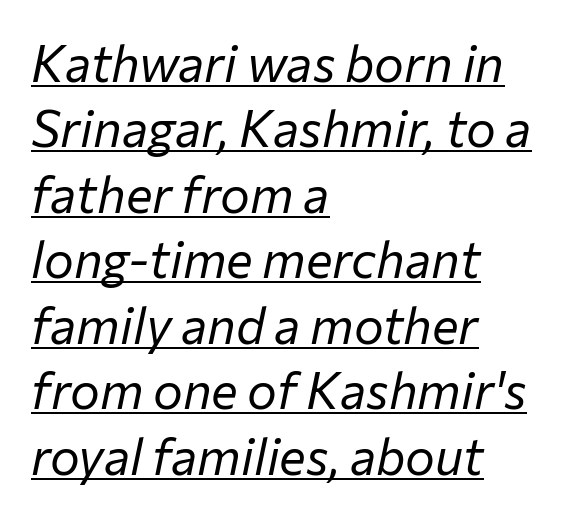
Q: Is the text bold? A: No.
Q: Is the text italic (slanted)? A: Yes, it leans right by about 12 degrees.
Q: Is the text underlined? A: Yes.
Q: How is the paragraph aligned? A: Left-aligned.
Q: Is the spacing between letters normal or unusually wide? A: Normal.
Q: Is the spacing between lines tight, normal or loose? A: Normal.
Q: Width (condensed, normal, or wide)? A: Normal.
Q: Stroke contrast? A: Low.
Q: x-height? A: Medium.
Q: Monospaced? A: No.
